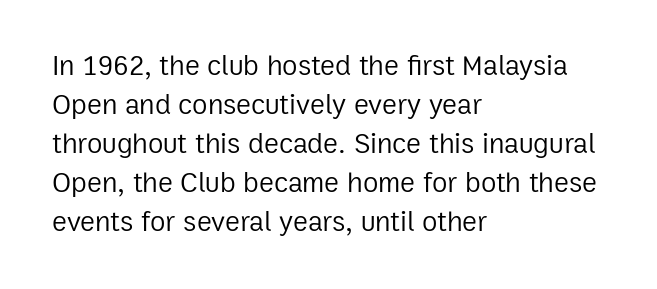
{"serif": "no", "italic": "no", "bold": "no", "weight": "regular", "width": "normal", "stroke_contrast": "low", "x_height": "medium", "monospaced": "no", "underline": "no", "align": "left", "line_spacing": "normal", "line_spacing_ratio": 1.39, "letter_spacing": "normal", "letter_spacing_em": 0.0, "glyph_px": 28}
